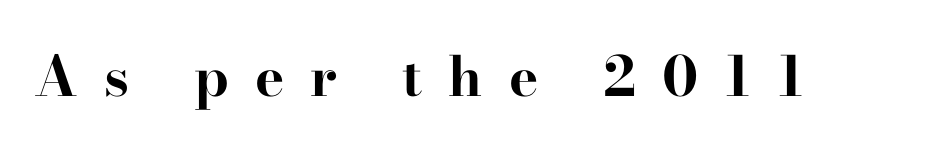
Q: Is the text bold? A: Yes.
Q: Is the text italic (slanted)? A: No, it is upright.
Q: Is the typeface a serif or a sans-serif typeface? A: Serif.
Q: Is the text underlined? A: No.
Q: Is the spacing between letters normal or unusually wide? A: Unusually wide.
Q: Width (condensed, normal, or wide)? A: Wide.
Q: Stroke contrast? A: High.
Q: x-height? A: Small.
Q: Monospaced? A: No.
